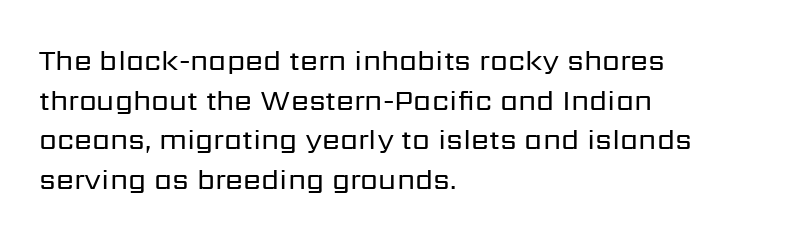
Q: Is the text bold? A: No.
Q: Is the text italic (slanted)? A: No, it is upright.
Q: Is the typeface a serif or a sans-serif typeface? A: Sans-serif.
Q: Is the text underlined? A: No.
Q: How is the paragraph aligned? A: Left-aligned.
Q: Is the spacing between letters normal or unusually wide? A: Normal.
Q: Is the spacing between lines tight, normal or loose? A: Normal.
Q: Width (condensed, normal, or wide)? A: Normal.
Q: Stroke contrast? A: Low.
Q: x-height? A: Medium.
Q: Monospaced? A: No.
